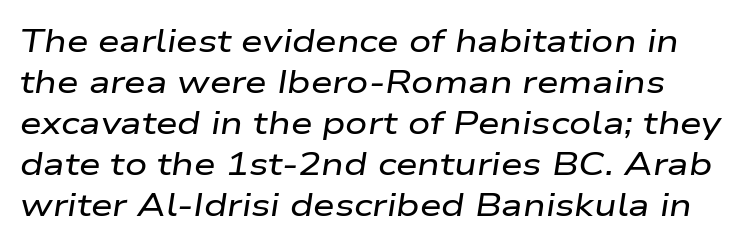
Q: Is the text italic (slanted)? A: Yes, it leans right by about 9 degrees.
Q: Is the text underlined? A: No.
Q: Is the spacing between letters normal or unusually wide? A: Normal.
Q: Is the spacing between lines tight, normal or loose? A: Normal.
Q: Width (condensed, normal, or wide)? A: Wide.
Q: Stroke contrast? A: Low.
Q: x-height? A: Medium.
Q: Monospaced? A: No.
